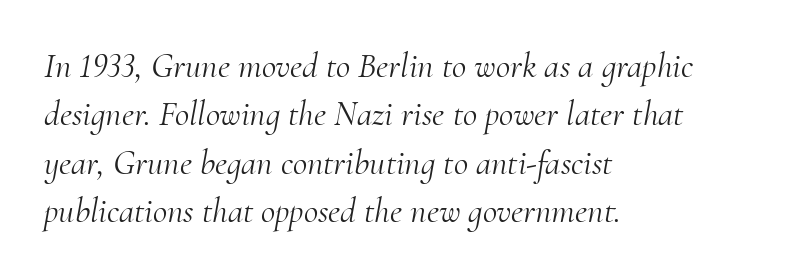
Q: Is the text bold? A: No.
Q: Is the text italic (slanted)? A: Yes, it leans right by about 10 degrees.
Q: Is the typeface a serif or a sans-serif typeface? A: Serif.
Q: Is the text underlined? A: No.
Q: How is the paragraph aligned? A: Left-aligned.
Q: Is the spacing between letters normal or unusually wide? A: Normal.
Q: Is the spacing between lines tight, normal or loose? A: Normal.
Q: Width (condensed, normal, or wide)? A: Normal.
Q: Stroke contrast? A: Medium.
Q: x-height? A: Small.
Q: Monospaced? A: No.
